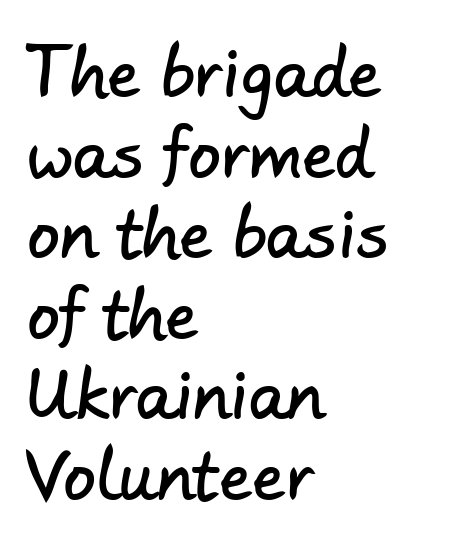
The image shows 65 px sans-serif type; set left-aligned, line spacing 1.24x, normal letter spacing, not underlined; low stroke contrast and a small x-height.
